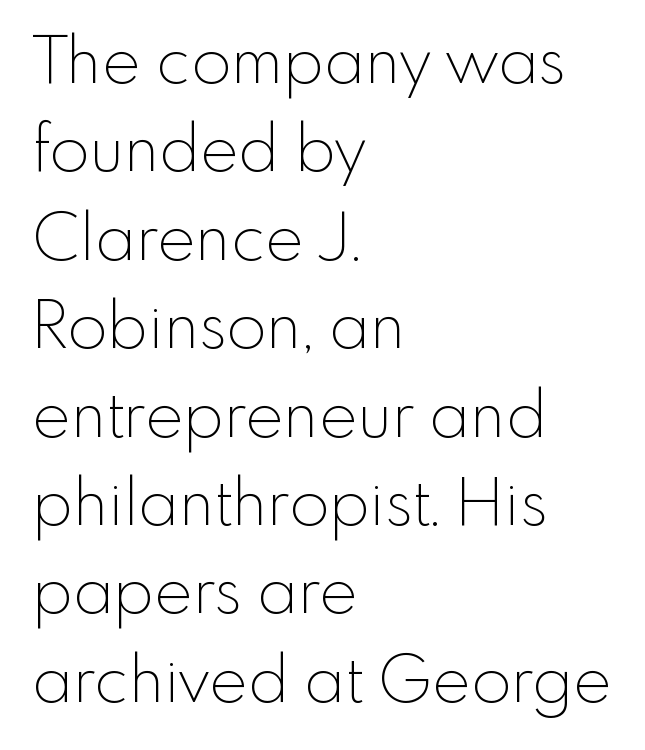
The zone under the glyphs is completely vacant. No extra tracking has been applied to these lines. Line beginnings align vertically; line endings do not. Summary of weight: not heavy and not bold. Every character sits straight up, as roman type does. The rendering uses natural spacing where letterforms have individual widths.
